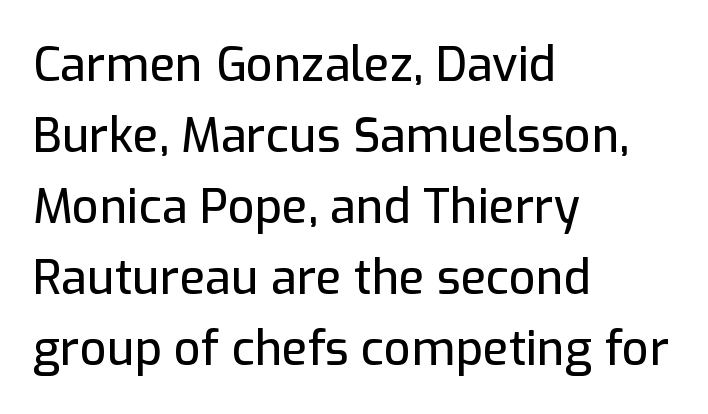
The image shows 47 px sans-serif type, upright; set left-aligned, normal line spacing (1.51x), normal letter spacing, not underlined; low stroke contrast and a medium x-height.
